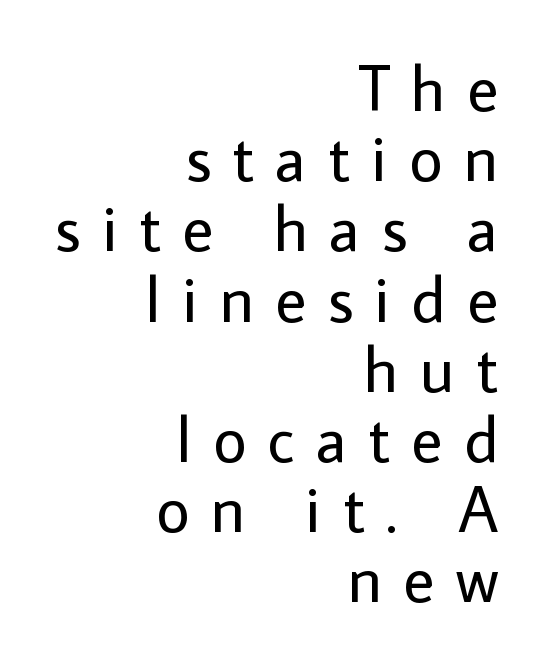
The glyphs in this specimen are sans serif. Reading down the block, your eye finds every line finishing at a fixed right position. Designer's note — italics off, roman on. Leading: reduced.
